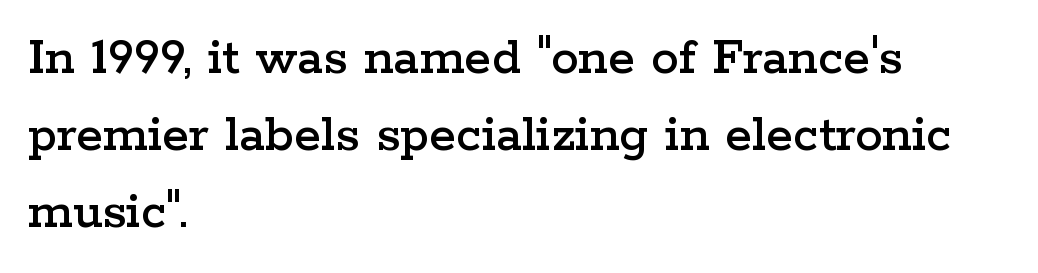
The image shows 55 px wide serif type, upright; set left-aligned, normal line spacing (1.4x), normal letter spacing, not underlined; low stroke contrast and a medium x-height.
